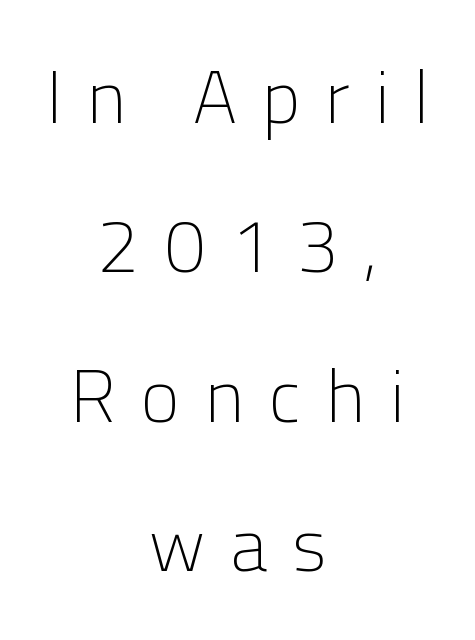
Q: Is the text bold? A: No.
Q: Is the text italic (slanted)? A: No, it is upright.
Q: Is the typeface a serif or a sans-serif typeface? A: Sans-serif.
Q: Is the text underlined? A: No.
Q: How is the paragraph aligned? A: Centered.
Q: Is the spacing between letters normal or unusually wide? A: Unusually wide.
Q: Is the spacing between lines tight, normal or loose? A: Loose.
Q: Width (condensed, normal, or wide)? A: Normal.
Q: Stroke contrast? A: Low.
Q: x-height? A: Medium.
Q: Monospaced? A: No.
